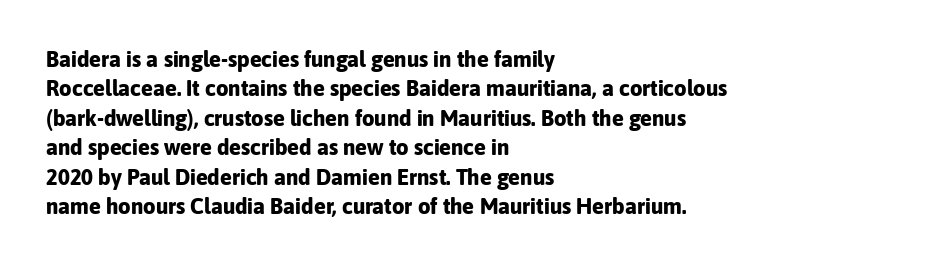
{"italic": "no", "bold": "yes", "underline": "no", "align": "left", "line_spacing": "normal", "line_spacing_ratio": 1.34, "letter_spacing": "normal", "letter_spacing_em": 0.0, "glyph_px": 22}
